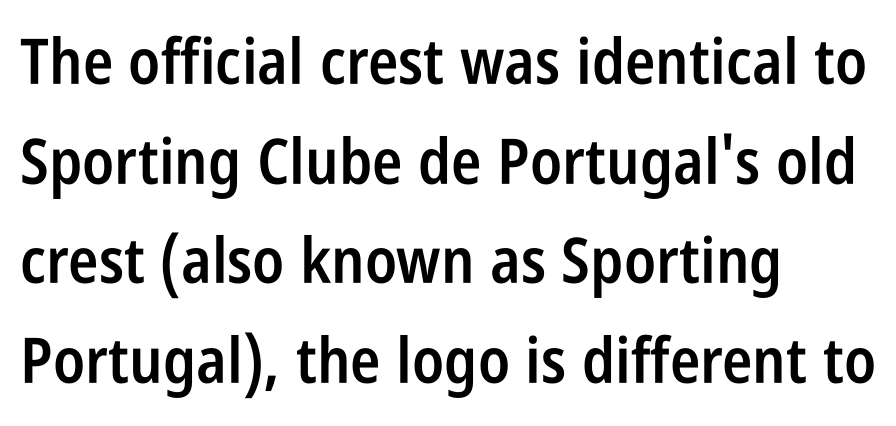
The image shows 63 px semibold, condensed sans-serif type, upright; set left-aligned, normal line spacing (1.58x), normal letter spacing, not underlined; low stroke contrast and a large x-height.
